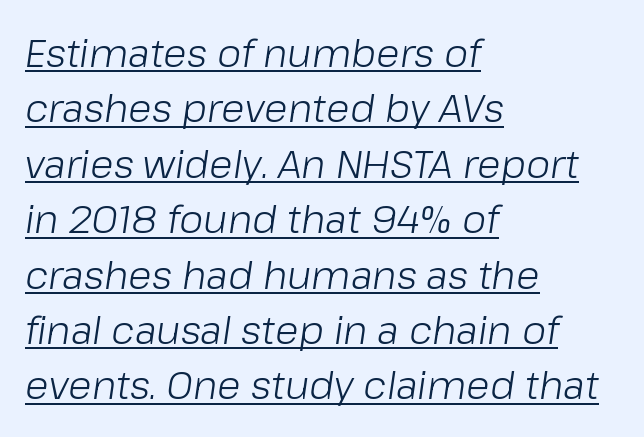
The image shows 39 px light type, italic (leaning right); set left-aligned, normal line spacing (1.42x), normal letter spacing, underlined; low stroke contrast and a medium x-height.
